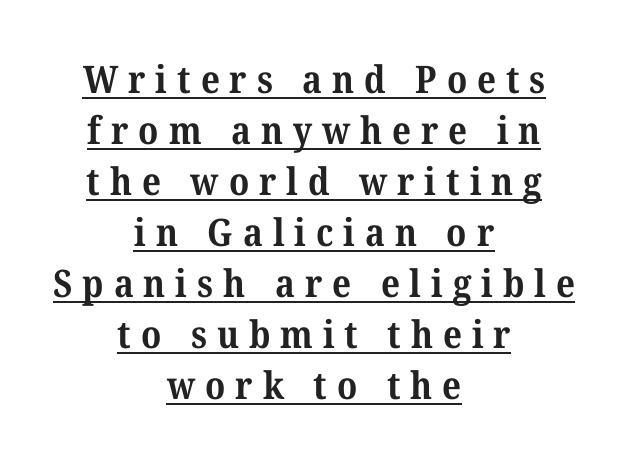
Spacing between characters has been opened up far beyond the box default. Each glyph is drawn with heavy, bold strokes. Serif or sans? Serif — the stroke terminals have little feet. In designer terms, the underline attribute is active on this setting.
